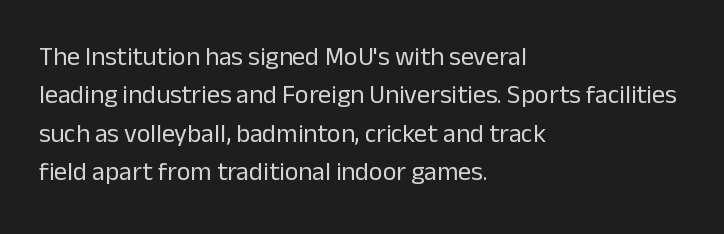
Q: Is the text bold? A: No.
Q: Is the text italic (slanted)? A: No, it is upright.
Q: Is the text underlined? A: No.
Q: How is the paragraph aligned? A: Left-aligned.
Q: Is the spacing between letters normal or unusually wide? A: Normal.
Q: Is the spacing between lines tight, normal or loose? A: Normal.
